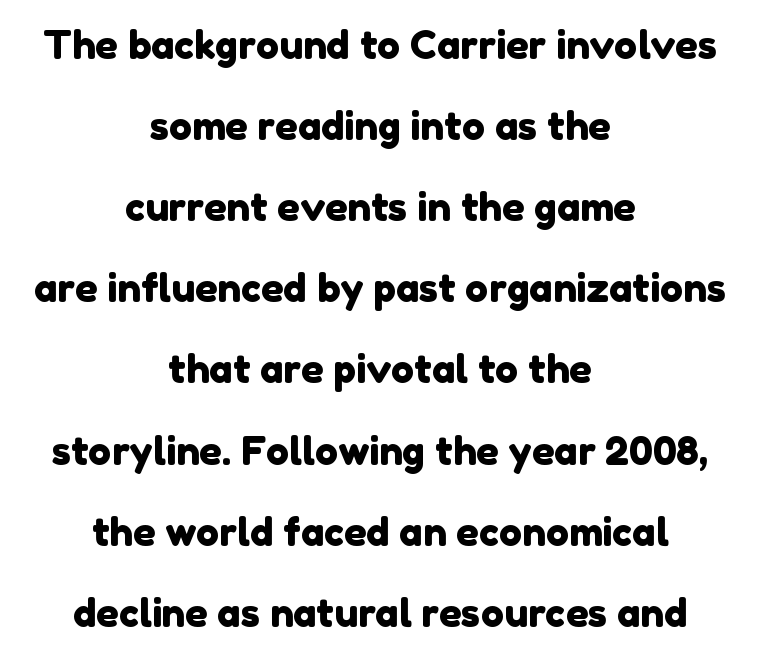
The image shows 39 px sans-serif type; set centered, loose line spacing (2.08x), normal letter spacing, not underlined; low stroke contrast and a medium x-height.
